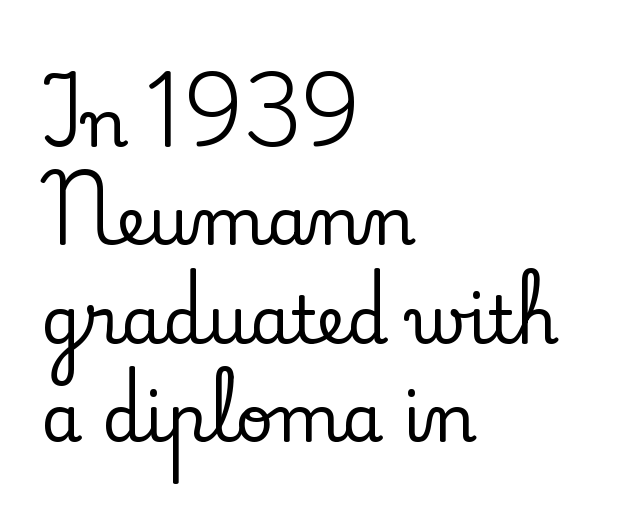
Q: Is the text italic (slanted)? A: No, it is upright.
Q: Is the typeface a serif or a sans-serif typeface? A: Serif.
Q: Is the text underlined? A: No.
Q: How is the paragraph aligned? A: Left-aligned.
Q: Is the spacing between letters normal or unusually wide? A: Normal.
Q: Is the spacing between lines tight, normal or loose? A: Normal.
Q: Width (condensed, normal, or wide)? A: Normal.
Q: Stroke contrast? A: Low.
Q: x-height? A: Small.
Q: Monospaced? A: No.
